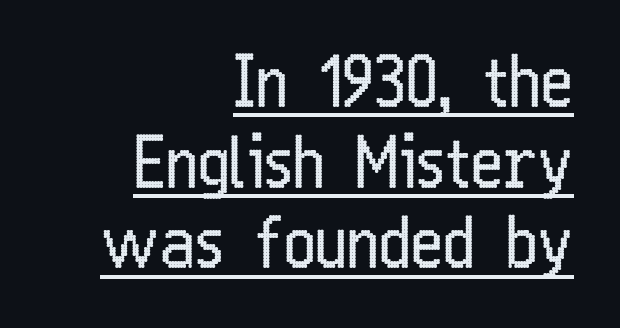
Q: Is the text bold? A: No.
Q: Is the text italic (slanted)? A: No, it is upright.
Q: Is the typeface a serif or a sans-serif typeface? A: Sans-serif.
Q: Is the text underlined? A: Yes.
Q: How is the paragraph aligned? A: Right-aligned.
Q: Is the spacing between letters normal or unusually wide? A: Normal.
Q: Width (condensed, normal, or wide)? A: Condensed.
Q: Stroke contrast? A: Low.
Q: x-height? A: Medium.
Q: Monospaced? A: No.
